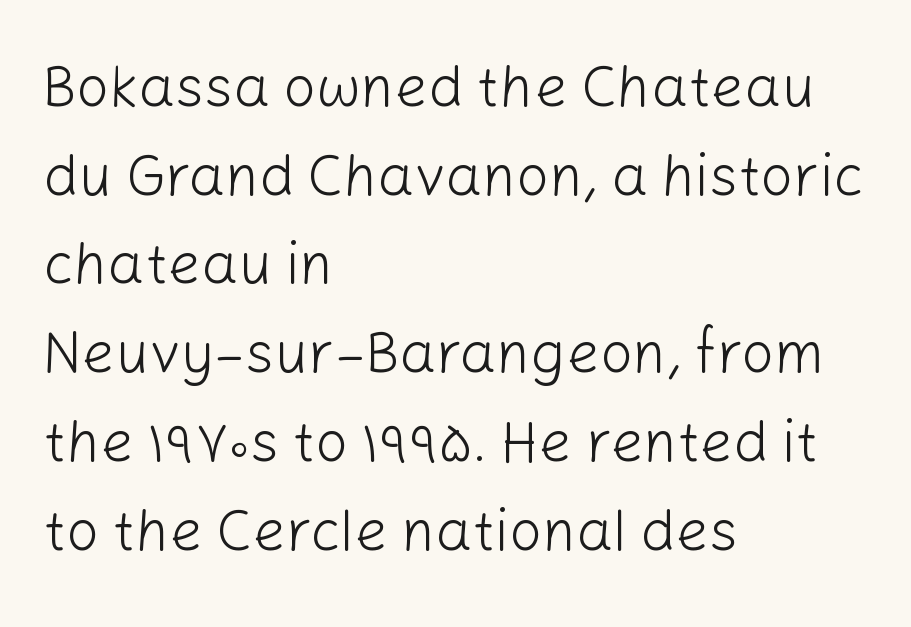
Inter-character spacing is left at the font's built-in metrics. The cut favours lightness, reaching ordinary text weight at its darkest. Compared with a centered layout, this one pins lines to the left instead. Descenders are the only things crossing below the line. Serif or sans? Sans — the stroke terminals are bare. This sample has the flowing, uneven cadence of proportional lettering.
